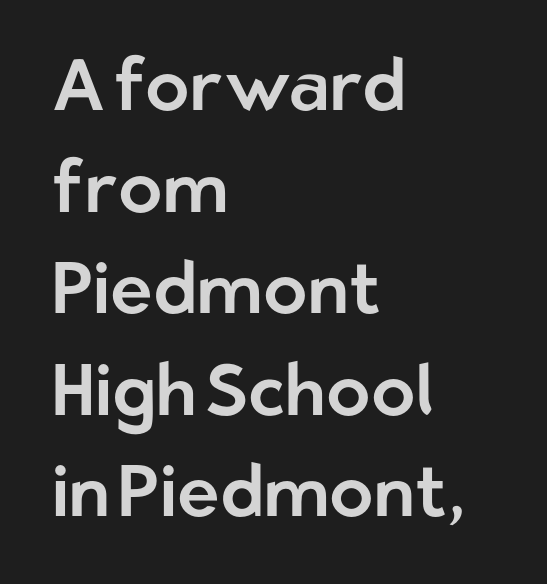
The image shows 72 px sans-serif type, upright; set left-aligned, normal line spacing (1.41x), normal letter spacing, not underlined; low stroke contrast and a medium x-height.
